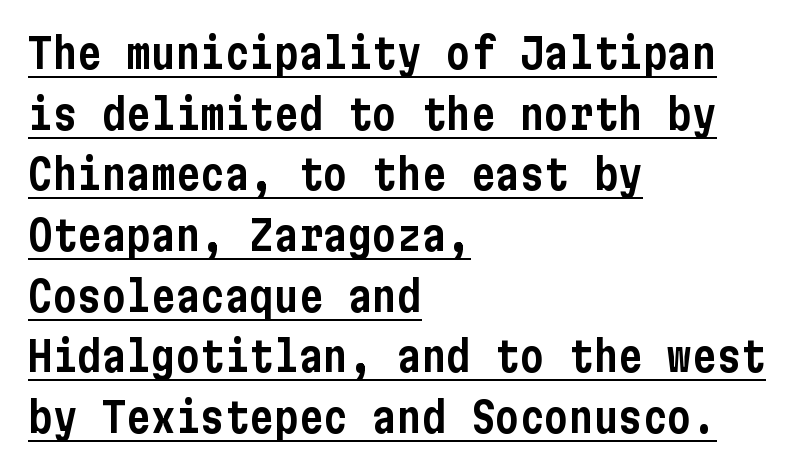
Every character sits straight up, as roman type does. Notice how a bar underscores the lettering throughout. The setting favours the left margin, as ordinary paragraphs usually do. Regular leading. Does extra space separate the letters? No, they use regular spacing. Type style note: lacks serifs.
